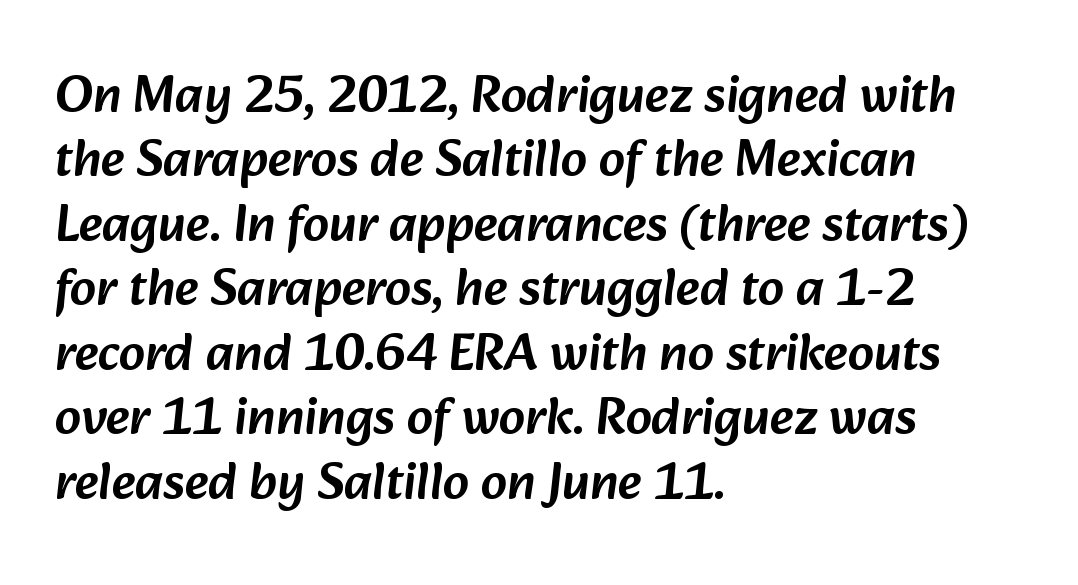
{"serif": "no", "width": "normal", "stroke_contrast": "low", "x_height": "medium", "monospaced": "no", "underline": "no", "align": "left", "line_spacing_ratio": 1.24, "letter_spacing": "normal", "letter_spacing_em": 0.0, "glyph_px": 52}
